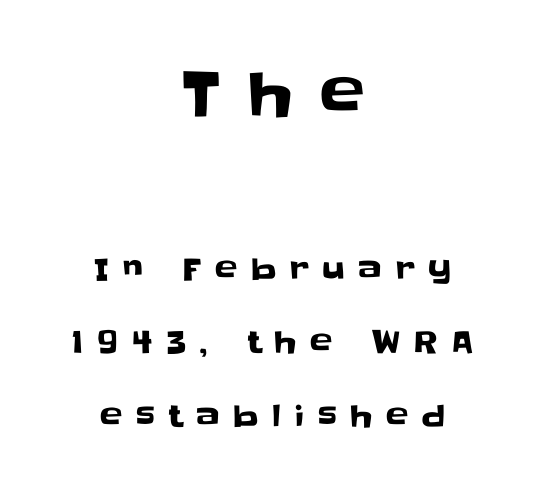
The letters stand straight up with perfectly vertical stems. Whoever set this made the first block the dominant, larger element. The baseline area is clear. The face used here is rendered with a markedly widened letterfit.
